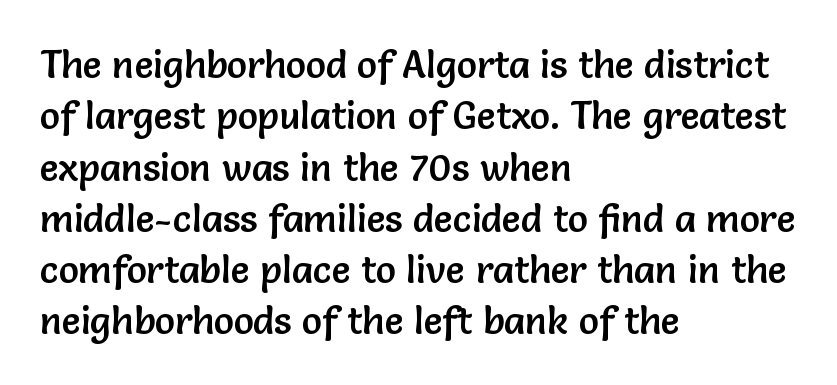
The image shows 38 px sans-serif type, upright; set left-aligned, normal line spacing (1.35x), normal letter spacing, not underlined; low stroke contrast and a medium x-height.
